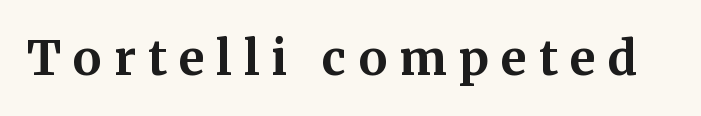
Look at the tracking — it's clearly loosened, letters drifting apart. Proportional: the letters do not fall into vertical columns. Strong, thick strokes mark this as bold type. You can tell from the footed stems that serif type was used.
